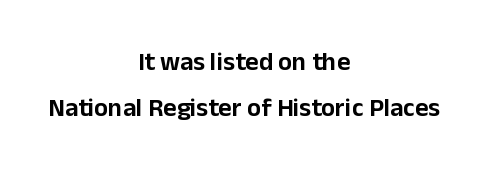
Q: Is the text italic (slanted)? A: No, it is upright.
Q: Is the text underlined? A: No.
Q: How is the paragraph aligned? A: Centered.
Q: Is the spacing between letters normal or unusually wide? A: Normal.
